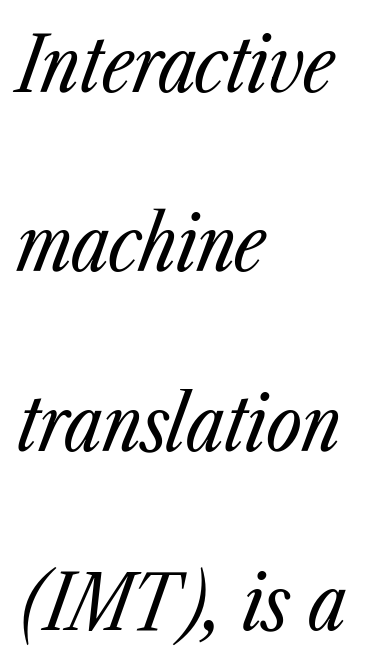
Q: Is the text bold? A: No.
Q: Is the text italic (slanted)? A: Yes, it leans right by about 23 degrees.
Q: Is the text underlined? A: No.
Q: How is the paragraph aligned? A: Left-aligned.
Q: Is the spacing between letters normal or unusually wide? A: Normal.
Q: Is the spacing between lines tight, normal or loose? A: Loose.
Q: Width (condensed, normal, or wide)? A: Condensed.
Q: Stroke contrast? A: Low.
Q: x-height? A: Medium.
Q: Monospaced? A: No.
